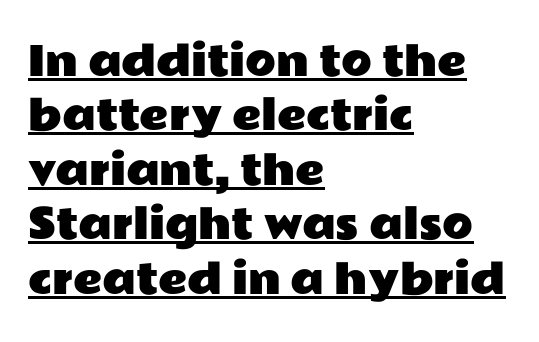
{"serif": "no", "italic": "no", "width": "wide", "stroke_contrast": "low", "x_height": "medium", "monospaced": "no", "underline": "yes", "align": "left", "line_spacing": "normal", "line_spacing_ratio": 1.36, "letter_spacing": "normal", "letter_spacing_em": 0.0, "glyph_px": 40}
